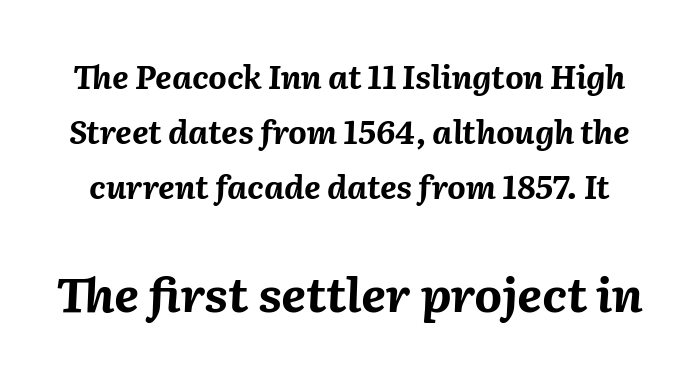
{"italic": "yes", "lean": "right", "slant_degrees": 2, "bold": "yes", "weight": "bold", "width": "normal", "stroke_contrast": "medium", "x_height": "medium", "monospaced": "no", "underline": "no", "line_spacing_ratio": 1.72, "letter_spacing": "normal", "letter_spacing_em": 0.0, "larger_block": "second", "size_ratio": 1.5, "glyph_px": 48}
